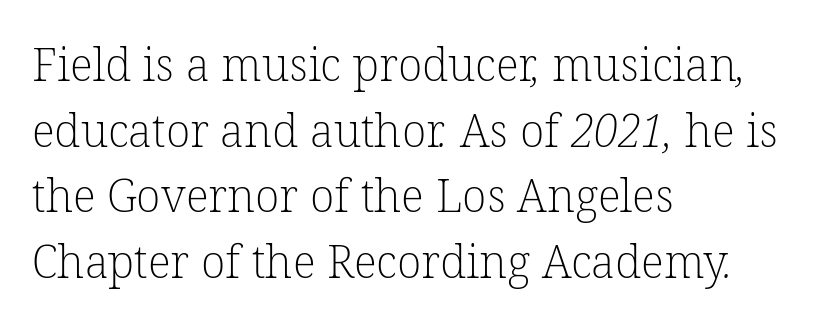
{"serif": "yes", "bold": "no", "weight": "light", "width": "normal", "stroke_contrast": "low", "x_height": "medium", "monospaced": "no", "underline": "no", "align": "left", "line_spacing": "normal", "line_spacing_ratio": 1.46, "letter_spacing": "normal", "letter_spacing_em": 0.0, "glyph_px": 45}
